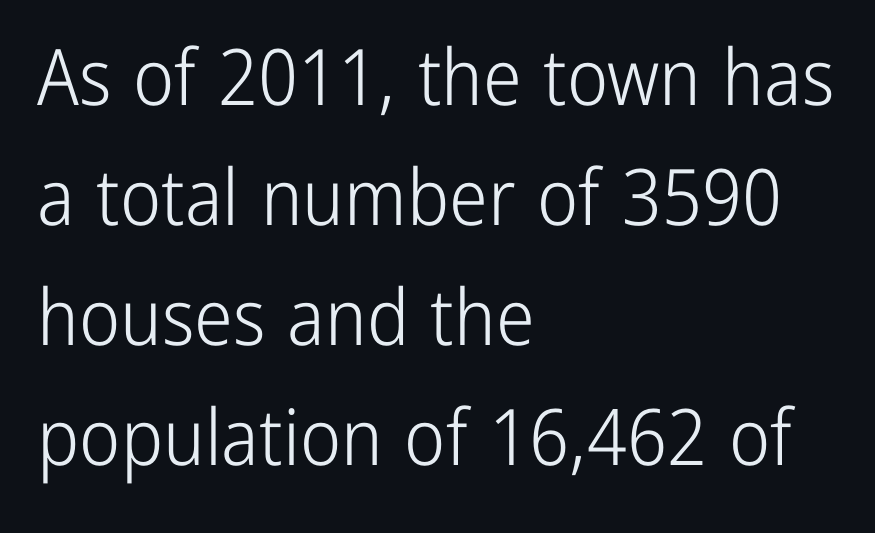
You could call the tracking neutral — neither tight nor loose. Looks like regular typesetting: each glyph gets only the width it needs. You can tell from the bare stems that sans-serif type was used. Nope, not italic — everything's standing straight. Lines of text with bare space underneath. The ragged edge is on the right, which tells us the setting is flush left.
